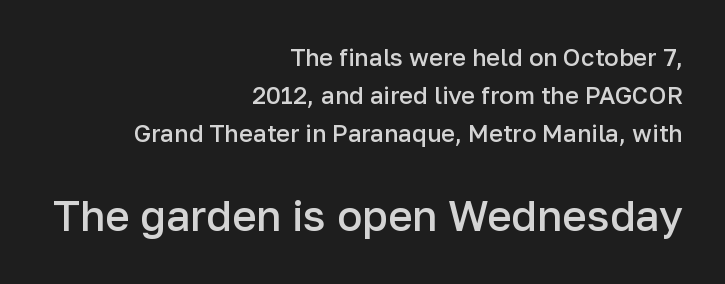
Classification — sans serif. Of the two passages, the one underneath uses the larger point size. Caption: semibold face, moderately heavy strokes. The passage shown is not underscored anywhere. Is this a fixed-width face? No — the glyphs have proportional, varying widths. No italicization has been applied; the sample stays upright.
